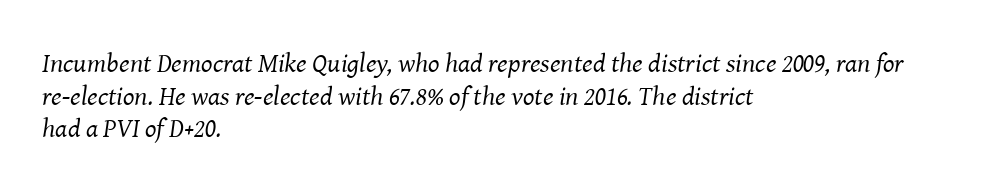
Q: Is the text bold? A: No.
Q: Is the text italic (slanted)? A: Yes, it leans right by about 8 degrees.
Q: Is the text underlined? A: No.
Q: How is the paragraph aligned? A: Left-aligned.
Q: Is the spacing between letters normal or unusually wide? A: Normal.
